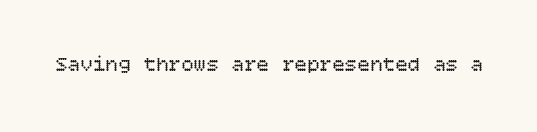
{"italic": "no", "bold": "no", "underline": "no", "letter_spacing": "normal", "letter_spacing_em": 0.0, "glyph_px": 21}
